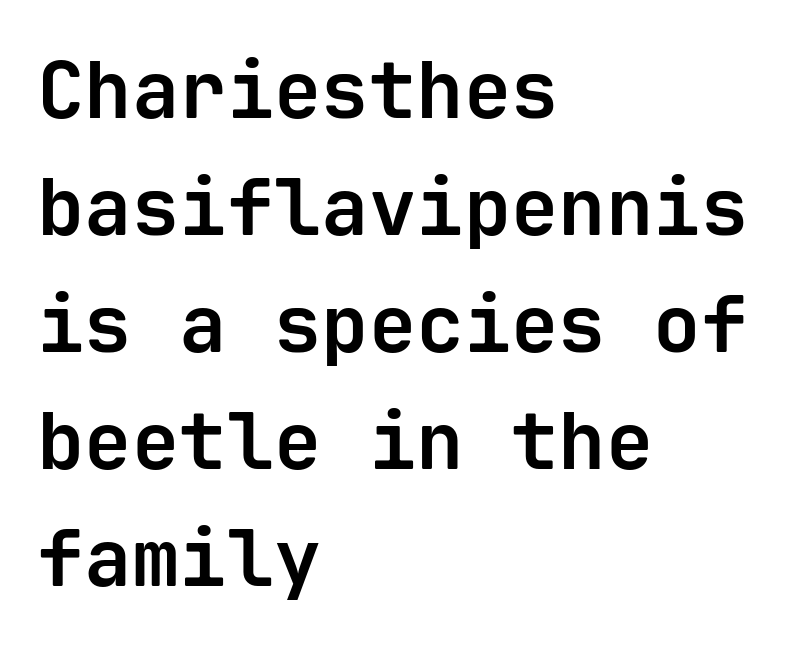
Q: Is the text bold? A: Yes.
Q: Is the text italic (slanted)? A: No, it is upright.
Q: Is the typeface a serif or a sans-serif typeface? A: Sans-serif.
Q: Is the text underlined? A: No.
Q: How is the paragraph aligned? A: Left-aligned.
Q: Is the spacing between letters normal or unusually wide? A: Normal.
Q: Is the spacing between lines tight, normal or loose? A: Normal.
Q: Width (condensed, normal, or wide)? A: Normal.
Q: Stroke contrast? A: Low.
Q: x-height? A: Medium.
Q: Monospaced? A: Yes.
